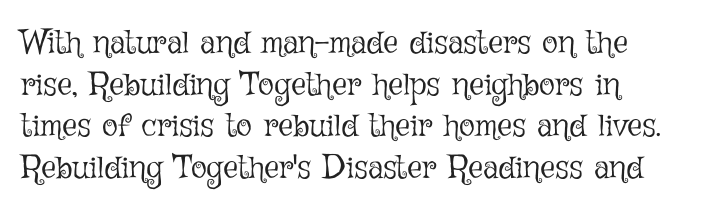
The image shows 33 px light type, upright; set left-aligned, normal line spacing (1.26x), normal letter spacing, not underlined; low stroke contrast and a medium x-height.
